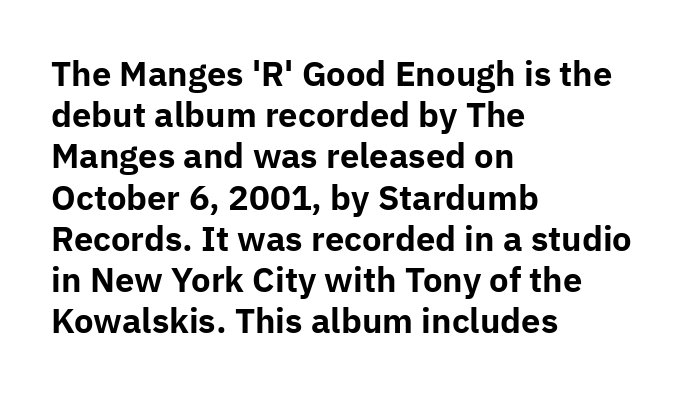
{"serif": "no", "italic": "no", "bold": "yes", "weight": "bold", "width": "normal", "stroke_contrast": "low", "x_height": "medium", "monospaced": "no", "underline": "no", "align": "left", "line_spacing": "normal", "line_spacing_ratio": 1.25, "letter_spacing": "normal", "letter_spacing_em": 0.0, "glyph_px": 33}
